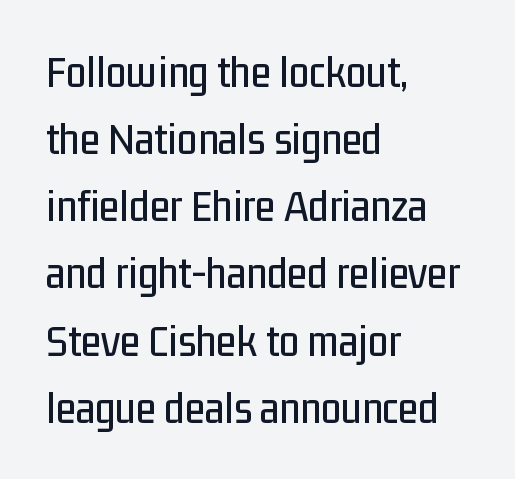
Q: Is the text italic (slanted)? A: No, it is upright.
Q: Is the typeface a serif or a sans-serif typeface? A: Sans-serif.
Q: Is the text underlined? A: No.
Q: How is the paragraph aligned? A: Left-aligned.
Q: Is the spacing between letters normal or unusually wide? A: Normal.
Q: Is the spacing between lines tight, normal or loose? A: Normal.
Q: Width (condensed, normal, or wide)? A: Condensed.
Q: Stroke contrast? A: Low.
Q: x-height? A: Medium.
Q: Monospaced? A: No.
